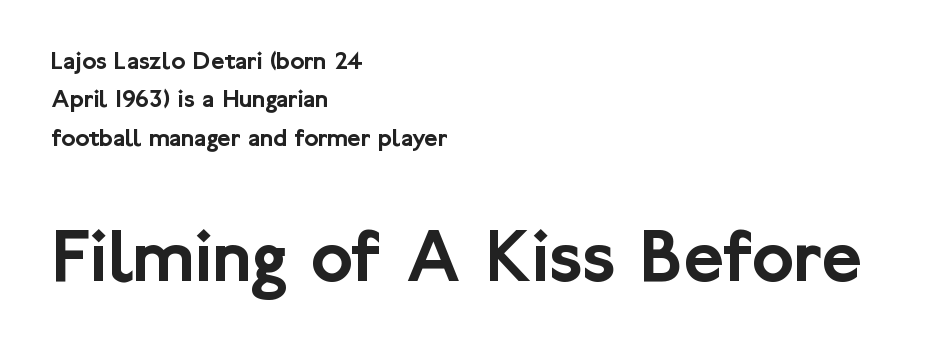
Each new line begins a customary step beneath the previous one. Nope, not italic — everything's standing straight. Whoever set this made the second block the dominant, larger element. The rendering uses natural spacing where letterforms have individual widths. Nobody touched the tracking dial on this one.
